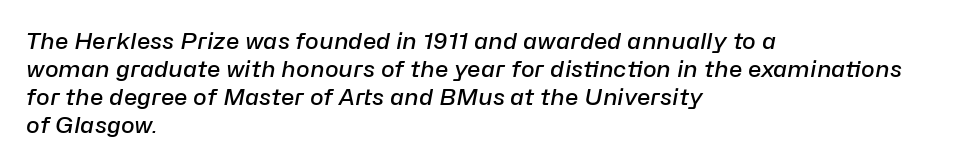
The glyphs look as if they've been sheared to an angle. The strip under each line holds only bare page. The passage is arranged the way most books set body copy — flush left. Look at the stroke-to-counter ratio: somewhat heavy, a semibold. Spacing between characters is what you'd get straight out of the box.
